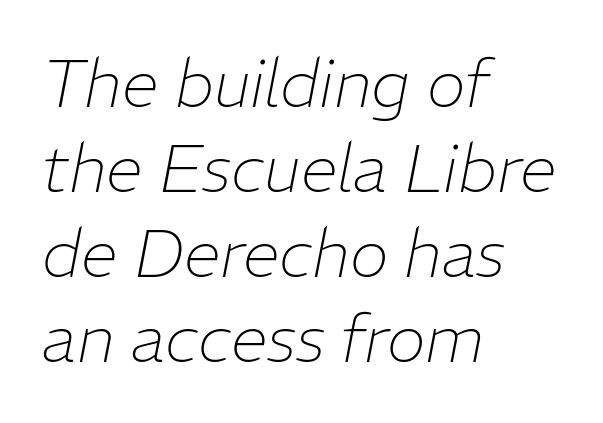
Q: Is the text bold? A: No.
Q: Is the text italic (slanted)? A: Yes, it leans right by about 11 degrees.
Q: Is the text underlined? A: No.
Q: How is the paragraph aligned? A: Left-aligned.
Q: Is the spacing between letters normal or unusually wide? A: Normal.
Q: Is the spacing between lines tight, normal or loose? A: Normal.
Q: Width (condensed, normal, or wide)? A: Normal.
Q: Stroke contrast? A: Low.
Q: x-height? A: Medium.
Q: Monospaced? A: No.
